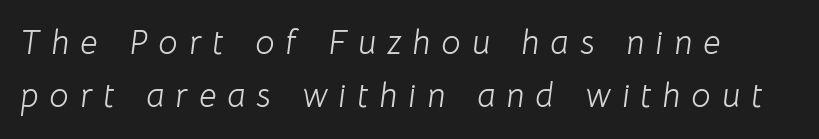
Quick note: interline space is typical. Is the type heavy? It reads as light-to-regular instead. The gap between lines stays unmarked. Observe the lean: these are italic letterforms.
